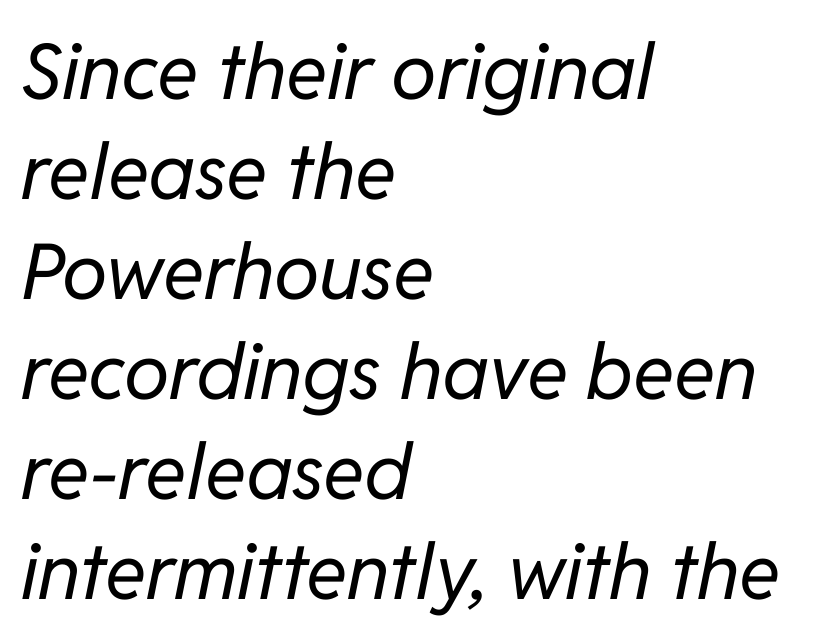
Q: Is the text bold? A: No.
Q: Is the text italic (slanted)? A: Yes, it leans right by about 11 degrees.
Q: Is the text underlined? A: No.
Q: How is the paragraph aligned? A: Left-aligned.
Q: Is the spacing between letters normal or unusually wide? A: Normal.
Q: Is the spacing between lines tight, normal or loose? A: Normal.
Q: Width (condensed, normal, or wide)? A: Normal.
Q: Stroke contrast? A: Low.
Q: x-height? A: Medium.
Q: Monospaced? A: No.
